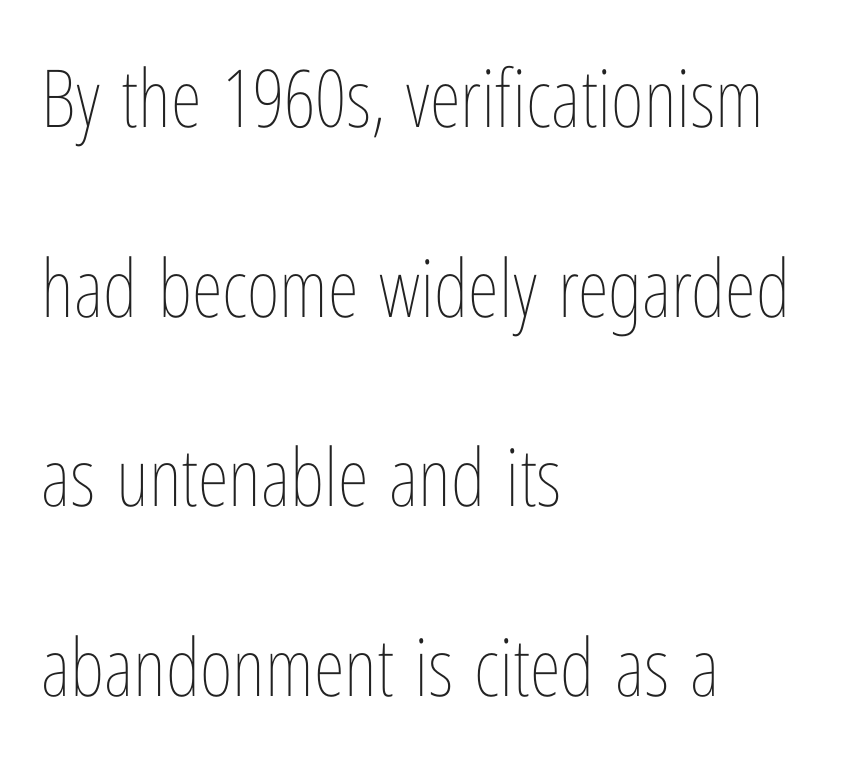
What stands out about the letter spacing? Nothing — it is the standard amount. Descenders are the only things crossing below the line. Looks like regular typesetting: each glyph gets only the width it needs. The typesetter chose a ragged-right arrangement here.
